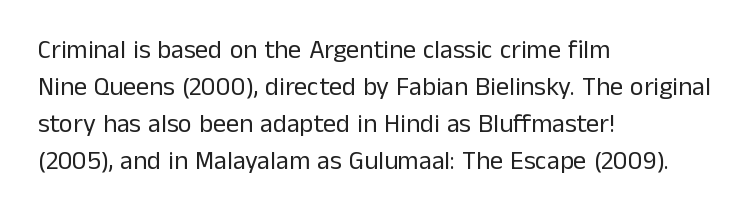
Rule under the text: the space is simply empty. The tracking reads as untouched default to a designer's eye. Compared with a typical body face, this is equally light or lighter still. A student would call this left alignment; a typographer would say flush left, rag right. The rows are spaced the way most documents space them.
